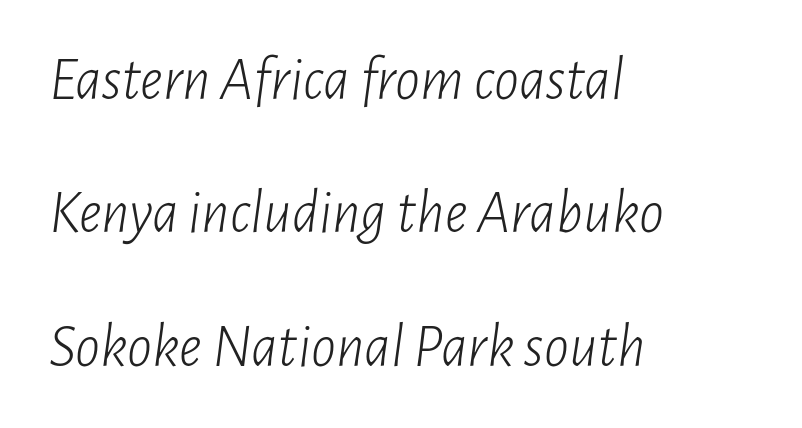
The image shows 62 px light, condensed type, italic (leaning right); set left-aligned, loose line spacing (2.15x), normal letter spacing, not underlined; low stroke contrast and a medium x-height.
